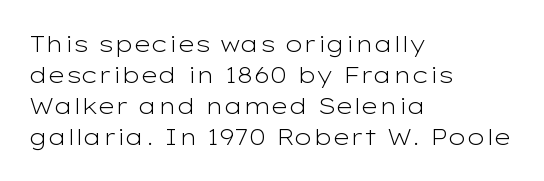
{"italic": "no", "bold": "no", "underline": "no", "align": "left", "line_spacing": "normal", "line_spacing_ratio": 1.35, "letter_spacing": "normal", "letter_spacing_em": 0.0, "glyph_px": 23}
